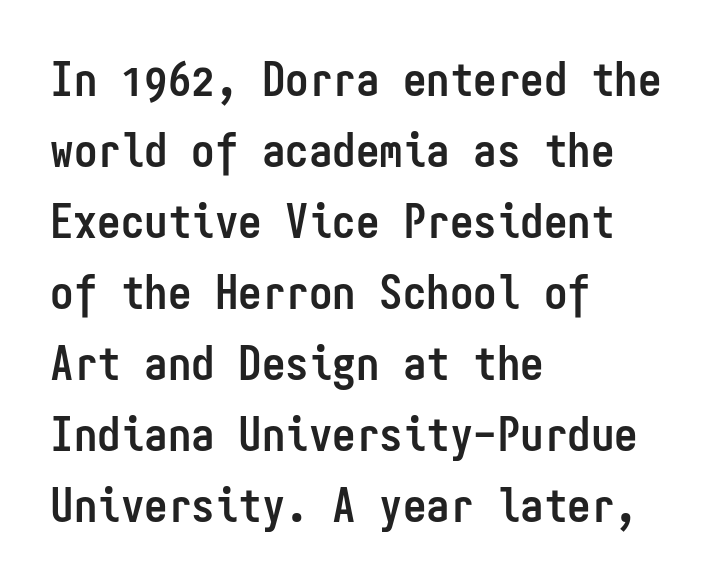
Q: Is the text bold? A: Yes.
Q: Is the text italic (slanted)? A: No, it is upright.
Q: Is the typeface a serif or a sans-serif typeface? A: Sans-serif.
Q: Is the text underlined? A: No.
Q: How is the paragraph aligned? A: Left-aligned.
Q: Is the spacing between letters normal or unusually wide? A: Normal.
Q: Is the spacing between lines tight, normal or loose? A: Normal.
Q: Width (condensed, normal, or wide)? A: Condensed.
Q: Stroke contrast? A: Low.
Q: x-height? A: Medium.
Q: Monospaced? A: Yes.
